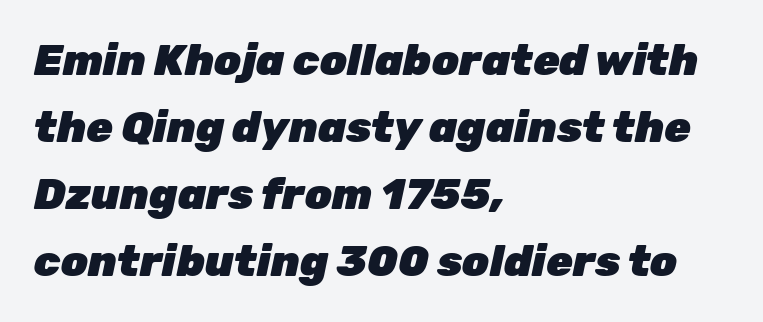
Q: Is the text bold? A: Yes.
Q: Is the text italic (slanted)? A: Yes, it leans right by about 12 degrees.
Q: Is the text underlined? A: No.
Q: How is the paragraph aligned? A: Left-aligned.
Q: Is the spacing between letters normal or unusually wide? A: Normal.
Q: Is the spacing between lines tight, normal or loose? A: Normal.
Q: Width (condensed, normal, or wide)? A: Normal.
Q: Stroke contrast? A: Low.
Q: x-height? A: Medium.
Q: Monospaced? A: No.
